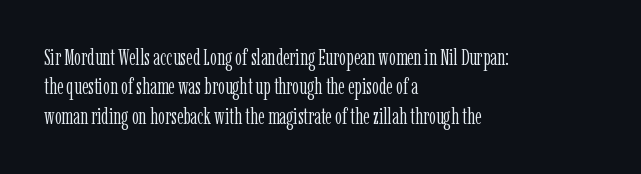
Bare-footed words on every line. Every stem runs plumb, perpendicular to the baseline. The typesetting does not lean heavy: it is not bold. Tracking value appears to be zero — textbook default spacing. The vertical gap from one line to the next is medium.
